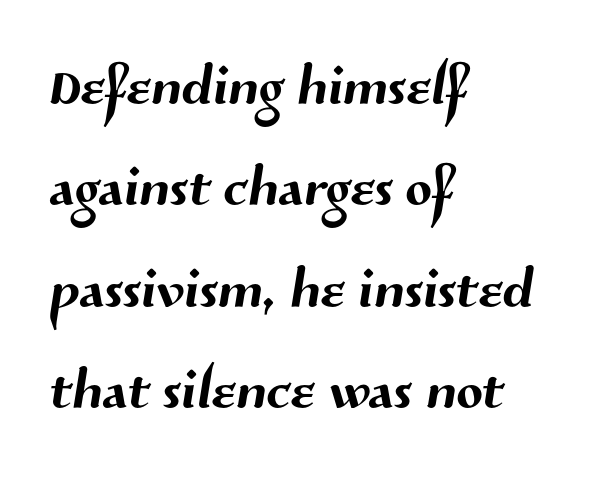
{"serif": "no", "width": "normal", "stroke_contrast": "medium", "x_height": "medium", "monospaced": "no", "underline": "no", "align": "left", "line_spacing": "normal", "line_spacing_ratio": 1.3, "letter_spacing": "normal", "letter_spacing_em": 0.0, "glyph_px": 78}
